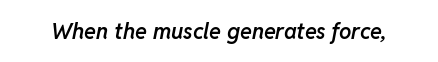
The image shows 22 px text type, italic (leaning right); set normal letter spacing, not underlined.
